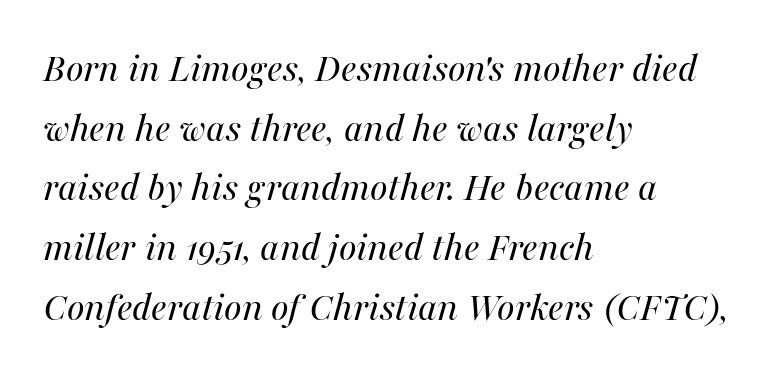
Q: Is the text bold? A: No.
Q: Is the text italic (slanted)? A: Yes, it leans right by about 16 degrees.
Q: Is the text underlined? A: No.
Q: How is the paragraph aligned? A: Left-aligned.
Q: Is the spacing between letters normal or unusually wide? A: Normal.
Q: Is the spacing between lines tight, normal or loose? A: Normal.
Q: Width (condensed, normal, or wide)? A: Normal.
Q: Stroke contrast? A: Medium.
Q: x-height? A: Medium.
Q: Monospaced? A: No.
